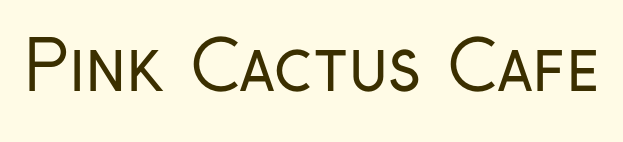
The glyphs are unaccompanied by any horizontal stroke below them. You can tell from the bare stems that sans-serif type was used. Style check: upright. Each word holds together tightly as a unit, with standard inter-letter gaps. Varying glyph widths throughout — classic text-font behaviour. Is this a heavy cut? Hardly; it is regular or lighter.
